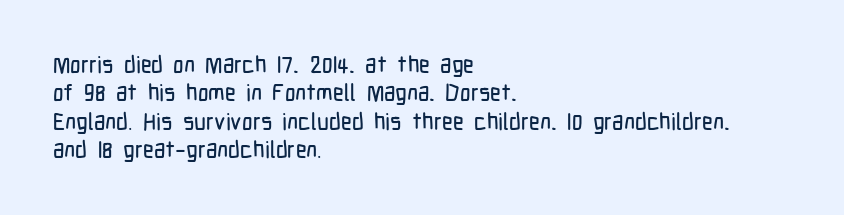
Q: Is the text italic (slanted)? A: No, it is upright.
Q: Is the text underlined? A: No.
Q: How is the paragraph aligned? A: Left-aligned.
Q: Is the spacing between letters normal or unusually wide? A: Normal.
